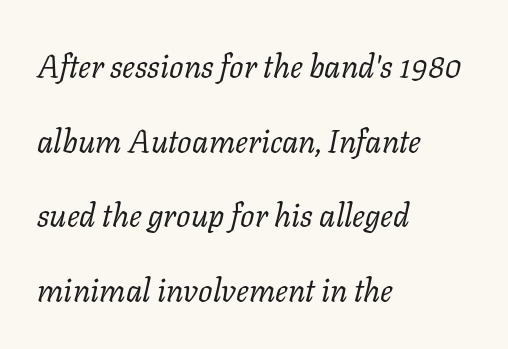
The image shows 32 px regular-weight serif type, italic (leaning right); set left-aligned, loose line spacing (2.33x), normal letter spacing, not underlined; low stroke contrast and a medium x-height.
